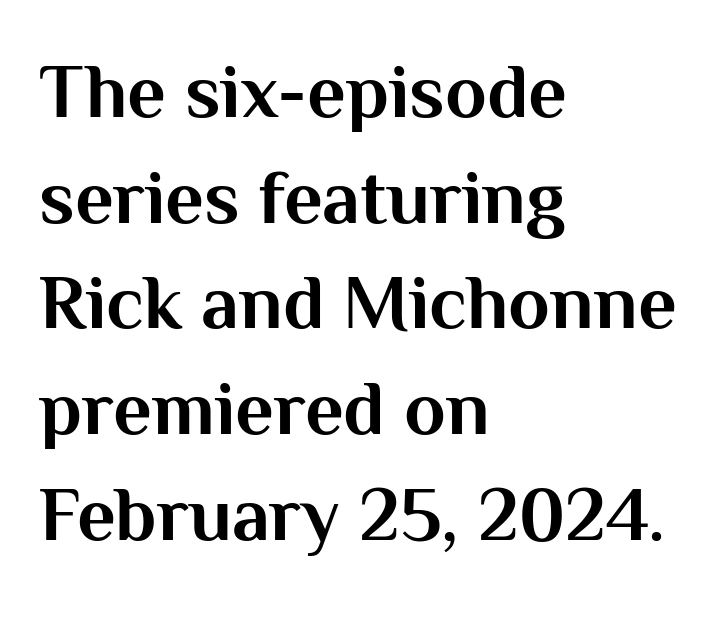
The image shows 76 px bold sans-serif type, upright; set left-aligned, normal line spacing (1.39x), normal letter spacing, not underlined; medium stroke contrast and a medium x-height.
